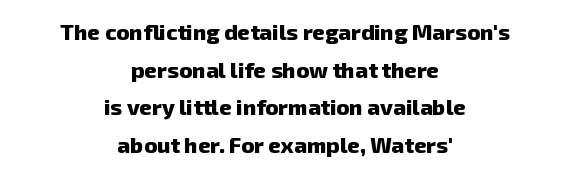
{"bold": "yes", "underline": "no", "align": "center", "line_spacing_ratio": 1.71, "letter_spacing": "normal", "letter_spacing_em": 0.0, "glyph_px": 22}
